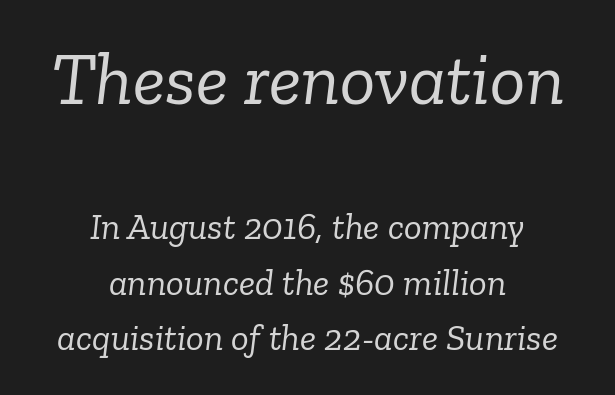
Is this a fixed-width face? No — the glyphs have proportional, varying widths. Visually the block forms a symmetrical silhouette, jagged on both flanks. This block has exactly the height ordinary leading produces. I'd call this a serif setting — the letters wear small feet. Tracking value appears to be zero — textbook default spacing.
